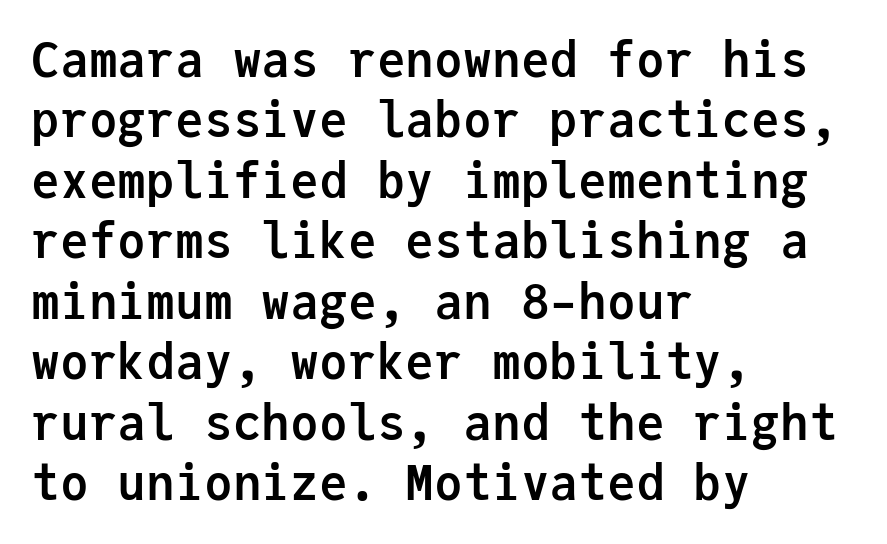
{"serif": "no", "italic": "no", "bold": "yes", "weight": "semibold", "width": "normal", "stroke_contrast": "low", "x_height": "medium", "monospaced": "yes", "underline": "no", "align": "left", "line_spacing": "normal", "line_spacing_ratio": 1.26, "letter_spacing": "normal", "letter_spacing_em": 0.0, "glyph_px": 48}
